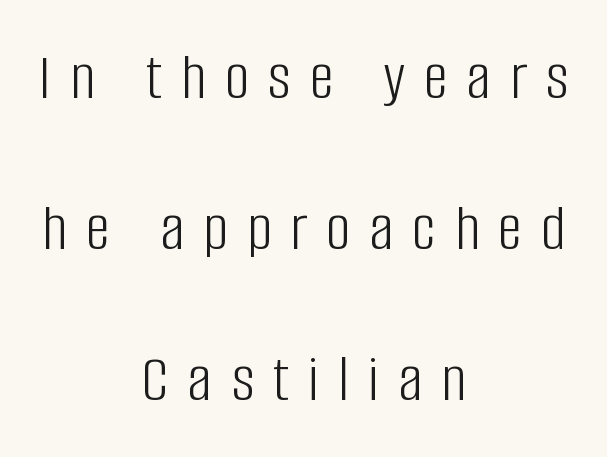
Q: Is the text bold? A: No.
Q: Is the text italic (slanted)? A: No, it is upright.
Q: Is the typeface a serif or a sans-serif typeface? A: Sans-serif.
Q: Is the text underlined? A: No.
Q: How is the paragraph aligned? A: Centered.
Q: Is the spacing between letters normal or unusually wide? A: Unusually wide.
Q: Is the spacing between lines tight, normal or loose? A: Loose.
Q: Width (condensed, normal, or wide)? A: Condensed.
Q: Stroke contrast? A: Low.
Q: x-height? A: Large.
Q: Monospaced? A: No.
